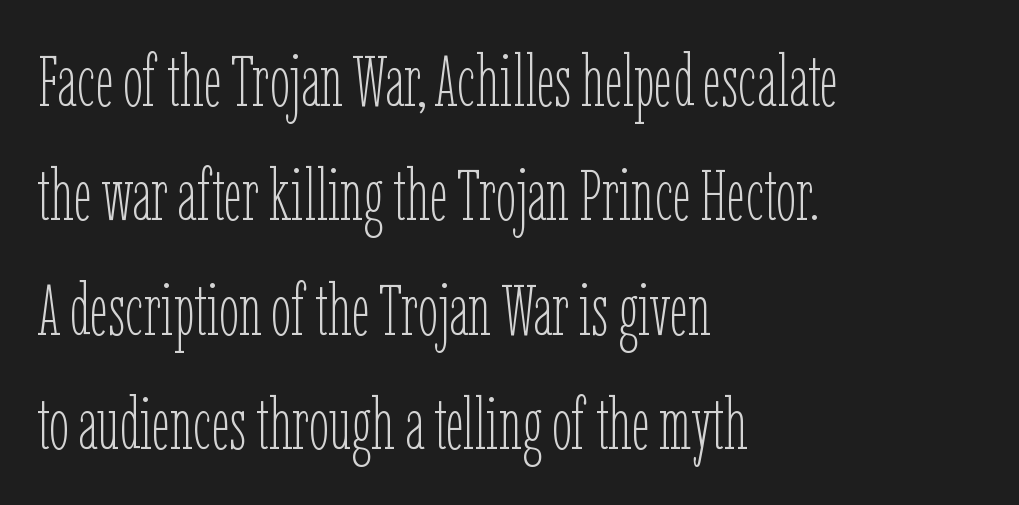
{"italic": "no", "bold": "no", "weight": "thin", "width": "condensed", "stroke_contrast": "low", "x_height": "medium", "monospaced": "no", "underline": "no", "align": "left", "line_spacing": "normal", "line_spacing_ratio": 1.59, "letter_spacing": "normal", "letter_spacing_em": 0.0, "glyph_px": 72}
